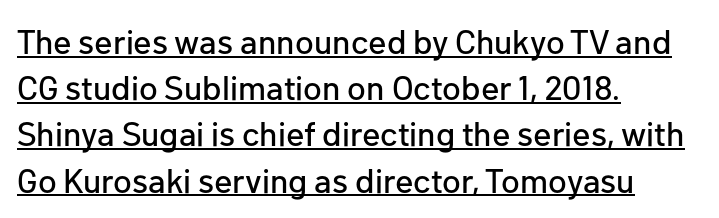
The lines sit at an ordinary, default distance from one another. Notice how a bar underscores the lettering throughout. Horizontally, the lines are justified to the leading edge only. The line texture is even and compact thanks to regular tracking.
